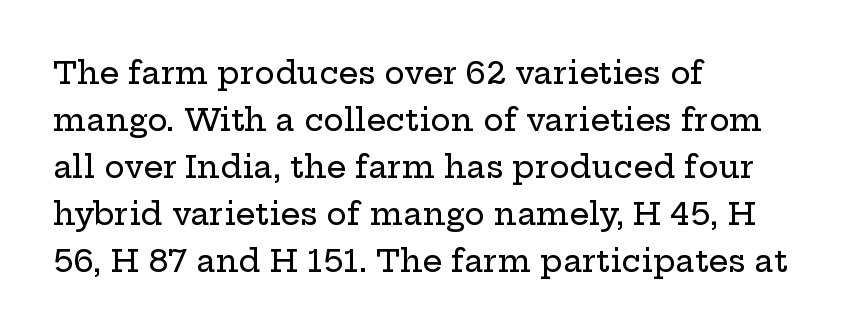
Q: Is the text italic (slanted)? A: No, it is upright.
Q: Is the typeface a serif or a sans-serif typeface? A: Serif.
Q: Is the text underlined? A: No.
Q: How is the paragraph aligned? A: Left-aligned.
Q: Is the spacing between letters normal or unusually wide? A: Normal.
Q: Is the spacing between lines tight, normal or loose? A: Normal.
Q: Width (condensed, normal, or wide)? A: Wide.
Q: Stroke contrast? A: Low.
Q: x-height? A: Medium.
Q: Monospaced? A: No.
